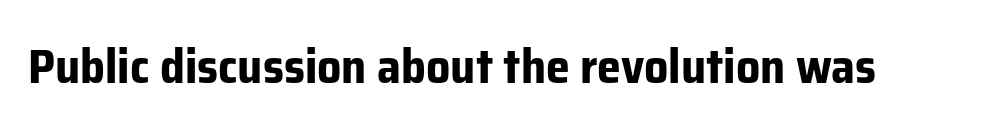
Q: Is the text bold? A: Yes.
Q: Is the text italic (slanted)? A: No, it is upright.
Q: Is the typeface a serif or a sans-serif typeface? A: Sans-serif.
Q: Is the text underlined? A: No.
Q: Is the spacing between letters normal or unusually wide? A: Normal.
Q: Width (condensed, normal, or wide)? A: Normal.
Q: Stroke contrast? A: Low.
Q: x-height? A: Medium.
Q: Monospaced? A: No.
